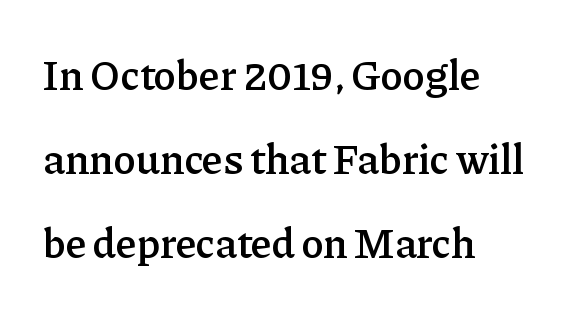
The zone under the glyphs is completely vacant. These lines keep a tight, regular rhythm from letter to letter. This sample uses an upright cut, with every glyph sitting square on the baseline. The space between consecutive lines is lavish. These lines are composed in type with serifs. A typesetter would call this proportional, since set widths differ per character.
